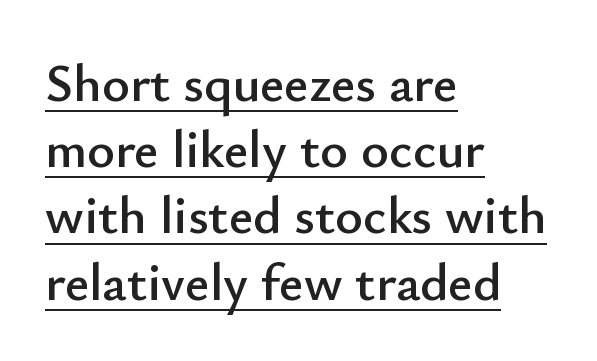
{"serif": "no", "italic": "no", "width": "normal", "stroke_contrast": "low", "x_height": "small", "monospaced": "no", "underline": "yes", "align": "left", "line_spacing": "normal", "line_spacing_ratio": 1.25, "letter_spacing": "normal", "letter_spacing_em": 0.0, "glyph_px": 53}
